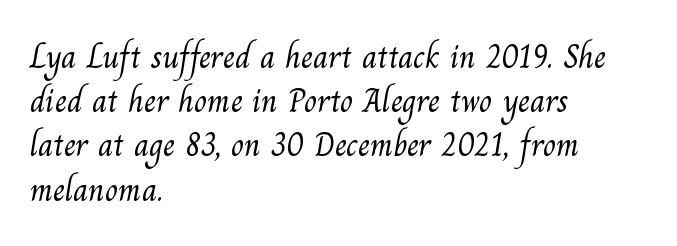
The image shows 34 px light serif type; set left-aligned, normal line spacing (1.3x), normal letter spacing, not underlined; medium stroke contrast and a small x-height.
